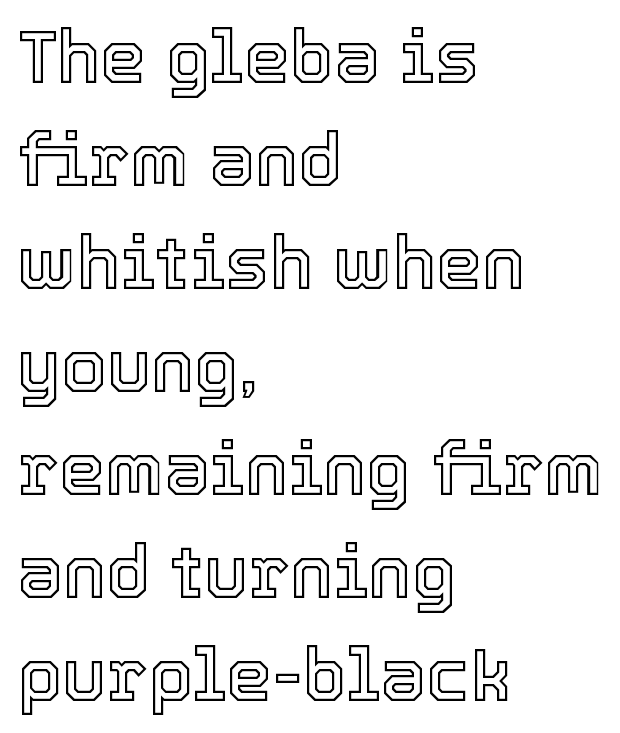
{"italic": "no", "width": "normal", "x_height": "medium", "monospaced": "no", "underline": "no", "align": "left", "line_spacing": "normal", "line_spacing_ratio": 1.41, "letter_spacing": "normal", "letter_spacing_em": 0.0, "glyph_px": 73}
